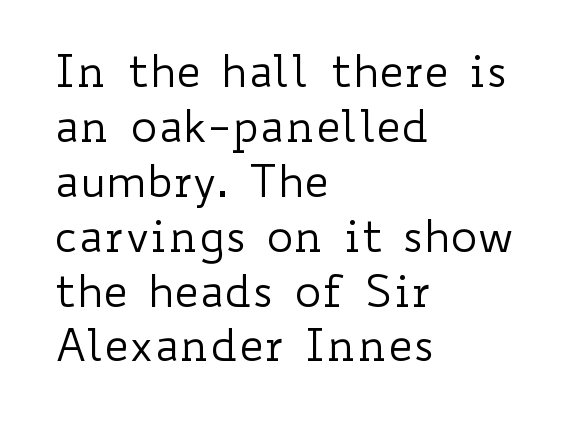
Q: Is the text bold? A: No.
Q: Is the text italic (slanted)? A: No, it is upright.
Q: Is the text underlined? A: No.
Q: How is the paragraph aligned? A: Left-aligned.
Q: Is the spacing between letters normal or unusually wide? A: Normal.
Q: Width (condensed, normal, or wide)? A: Wide.
Q: Stroke contrast? A: Low.
Q: x-height? A: Small.
Q: Monospaced? A: No.
